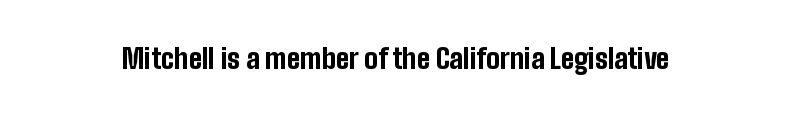
Q: Is the text bold? A: Yes.
Q: Is the text italic (slanted)? A: No, it is upright.
Q: Is the text underlined? A: No.
Q: Is the spacing between letters normal or unusually wide? A: Normal.
